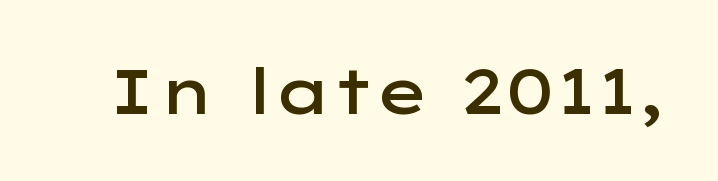
The image shows 63 px semibold, wide sans-serif type, upright; set normal letter spacing, not underlined; low stroke contrast and a medium x-height.
